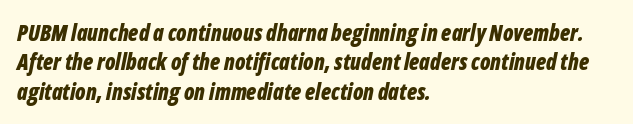
When letters slant like this, we call the style italic. Horizontal alignment here is leftward, the default for most running prose. The typesetting leans heavy: a genuine bold. The space between consecutive lines is moderate.
